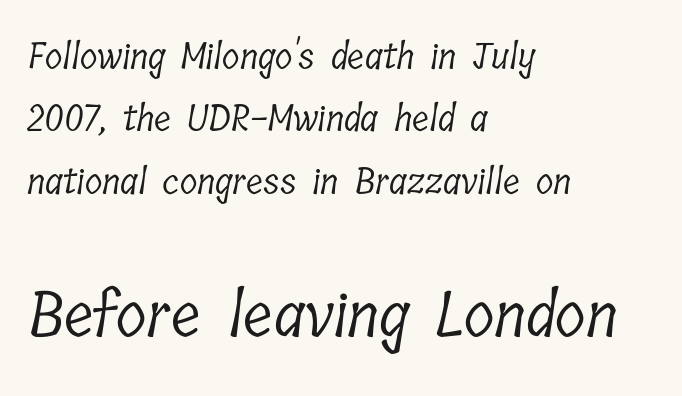
The specimen omits any rule beneath the text block's lines. Tracking value appears to be zero — textbook default spacing. The designer gave the closing block more size than the opening block. Each letter keeps its own natural width here, so spacing adapts to shape. Counters stay open thanks to moderate or lighter strokes. The passage shown is typeset with a serif family.
